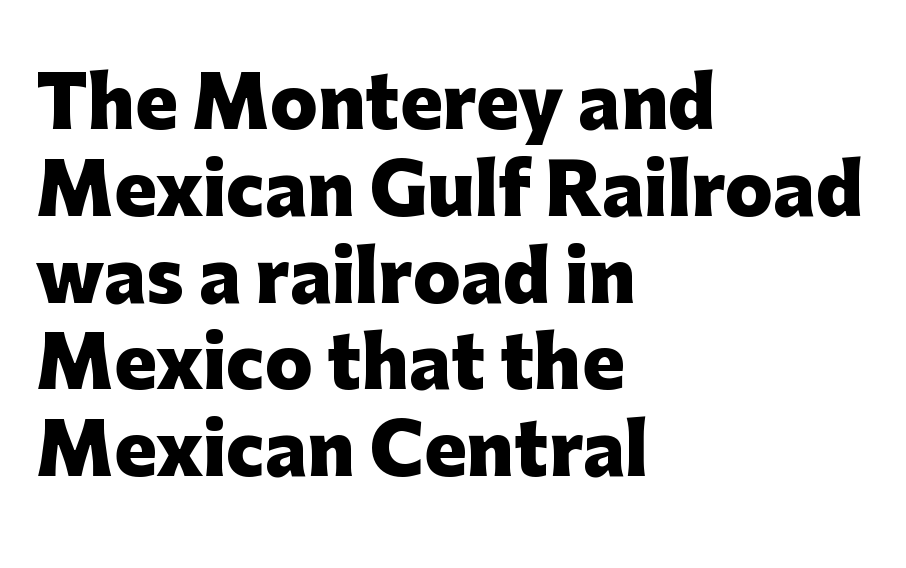
You could not count columns in this text — the font is proportionally spaced. The passage shown is emphatically bold. Descender tails drop into unmarked territory. Observe the absence of serifs on each vertical stroke in this sample. The lettering holds an erect, upright posture throughout. Observe the ordinary spacing: letters are neighbours, not strangers.
